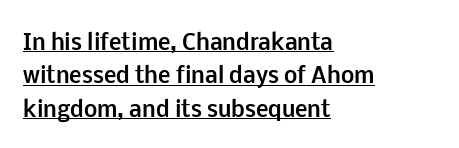
{"italic": "no", "bold": "yes", "underline": "yes", "align": "left", "line_spacing": "normal", "line_spacing_ratio": 1.59, "letter_spacing": "normal", "letter_spacing_em": 0.0, "glyph_px": 21}
